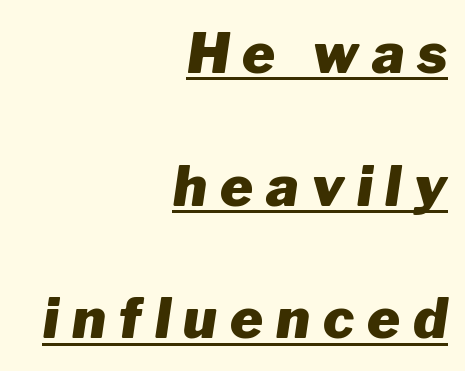
Q: Is the text bold? A: Yes.
Q: Is the text italic (slanted)? A: Yes, it leans right by about 8 degrees.
Q: Is the text underlined? A: Yes.
Q: How is the paragraph aligned? A: Right-aligned.
Q: Is the spacing between letters normal or unusually wide? A: Unusually wide.
Q: Is the spacing between lines tight, normal or loose? A: Loose.
Q: Width (condensed, normal, or wide)? A: Normal.
Q: Stroke contrast? A: Low.
Q: x-height? A: Medium.
Q: Monospaced? A: No.
